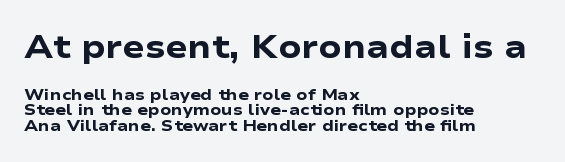
{"serif": "no", "italic": "no", "bold": "yes", "weight": "heavy", "width": "wide", "stroke_contrast": "low", "x_height": "medium", "monospaced": "no", "underline": "no", "align": "left", "line_spacing": "tight", "line_spacing_ratio": 0.98, "letter_spacing": "normal", "letter_spacing_em": 0.0, "larger_block": "first", "size_ratio": 2.06, "glyph_px": 33}
